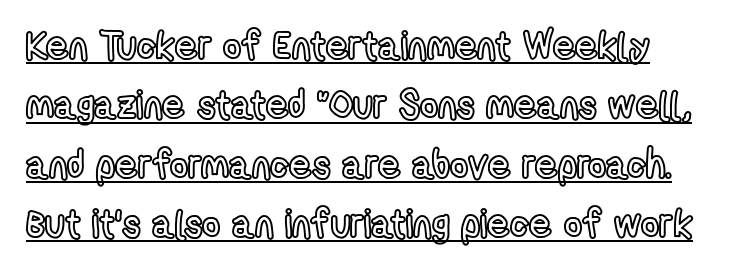
Q: Is the text italic (slanted)? A: No, it is upright.
Q: Is the text underlined? A: Yes.
Q: Is the spacing between letters normal or unusually wide? A: Normal.
Q: Is the spacing between lines tight, normal or loose? A: Normal.
Q: Width (condensed, normal, or wide)? A: Condensed.
Q: x-height? A: Medium.
Q: Monospaced? A: No.
